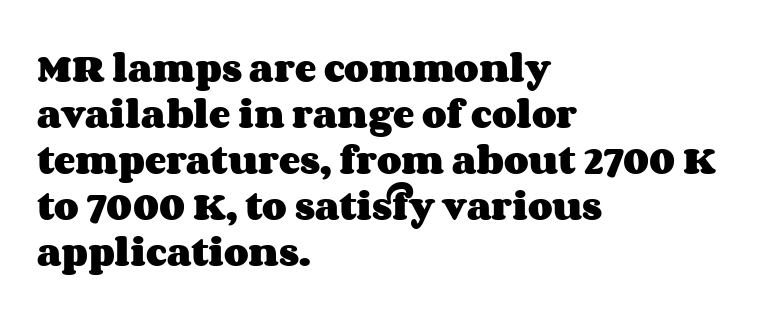
Posture: upright roman. Spacing verdict: proportional, widths tailored to each character. Regarding leading, the lines here are spaced in the standard way. Plenty of ink on the page — the face is bold. If you drew a ruler down the left edge, every line would touch it.
